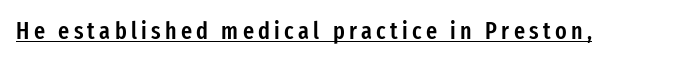
The image shows 24 px text type, upright; set underlined.
